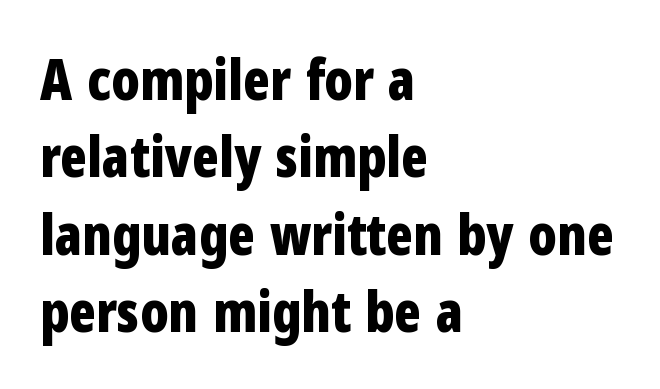
Q: Is the text bold? A: Yes.
Q: Is the text italic (slanted)? A: No, it is upright.
Q: Is the typeface a serif or a sans-serif typeface? A: Sans-serif.
Q: Is the text underlined? A: No.
Q: How is the paragraph aligned? A: Left-aligned.
Q: Is the spacing between letters normal or unusually wide? A: Normal.
Q: Is the spacing between lines tight, normal or loose? A: Normal.
Q: Width (condensed, normal, or wide)? A: Condensed.
Q: Stroke contrast? A: Low.
Q: x-height? A: Medium.
Q: Monospaced? A: No.
